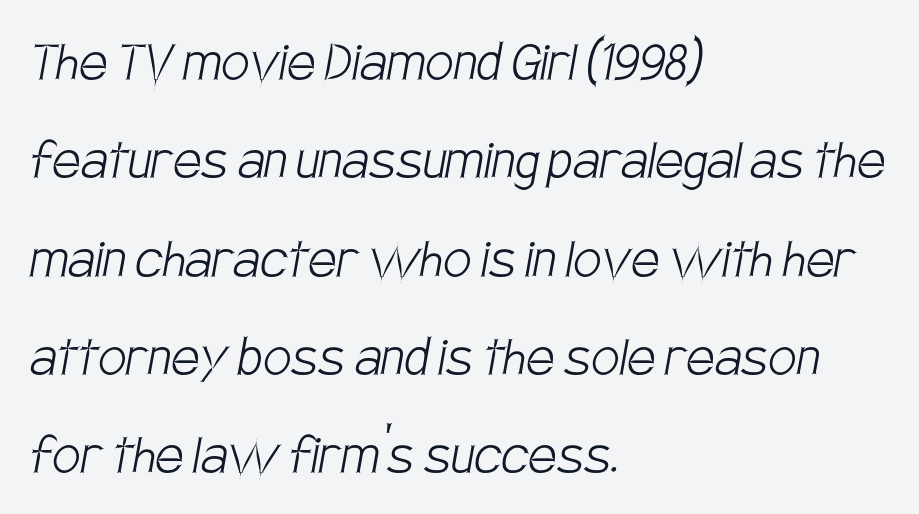
A normal amount of white space separates one row of letters from the next. Nothing unusual about the tracking: characters are spaced as the font intends. A student would call this left alignment; a typographer would say flush left, rag right. Underlining? Definitely not there.
